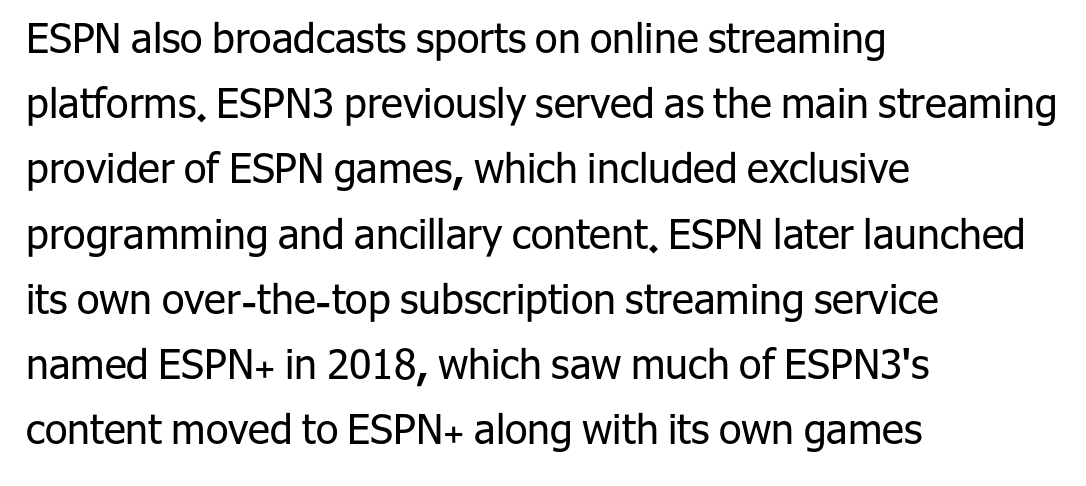
Q: Is the text bold? A: No.
Q: Is the text italic (slanted)? A: No, it is upright.
Q: Is the typeface a serif or a sans-serif typeface? A: Sans-serif.
Q: Is the text underlined? A: No.
Q: How is the paragraph aligned? A: Left-aligned.
Q: Is the spacing between letters normal or unusually wide? A: Normal.
Q: Is the spacing between lines tight, normal or loose? A: Normal.
Q: Width (condensed, normal, or wide)? A: Normal.
Q: Stroke contrast? A: Low.
Q: x-height? A: Medium.
Q: Monospaced? A: No.
